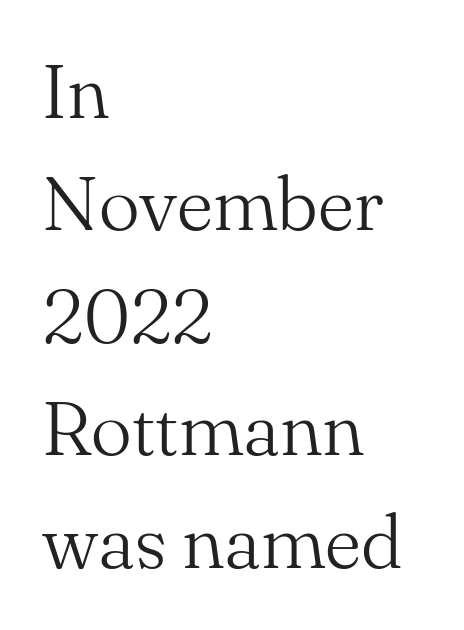
Q: Is the text bold? A: No.
Q: Is the text italic (slanted)? A: No, it is upright.
Q: Is the typeface a serif or a sans-serif typeface? A: Serif.
Q: Is the text underlined? A: No.
Q: How is the paragraph aligned? A: Left-aligned.
Q: Is the spacing between letters normal or unusually wide? A: Normal.
Q: Is the spacing between lines tight, normal or loose? A: Normal.
Q: Width (condensed, normal, or wide)? A: Normal.
Q: Stroke contrast? A: Medium.
Q: x-height? A: Small.
Q: Monospaced? A: No.
